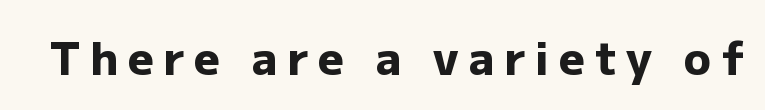
The image shows 45 px heavy sans-serif type, upright; set unusually wide letter spacing (+0.22 em), not underlined; low stroke contrast and a medium x-height.
